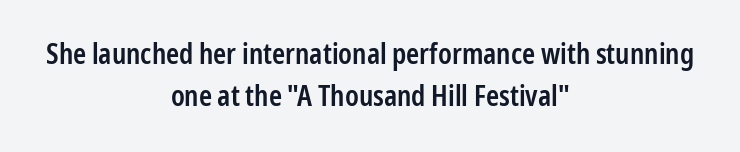
{"serif": "no", "italic": "no", "bold": "semi", "weight": "semibold", "width": "condensed", "stroke_contrast": "low", "x_height": "medium", "monospaced": "no", "underline": "no", "align": "center", "line_spacing": "normal", "line_spacing_ratio": 1.51, "letter_spacing": "normal", "letter_spacing_em": 0.0, "glyph_px": 28}
